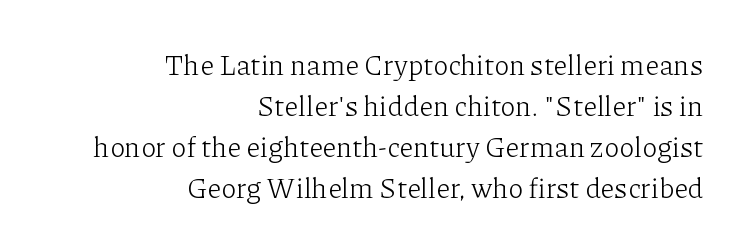
Q: Is the text bold? A: No.
Q: Is the text italic (slanted)? A: No, it is upright.
Q: Is the typeface a serif or a sans-serif typeface? A: Serif.
Q: Is the text underlined? A: No.
Q: How is the paragraph aligned? A: Right-aligned.
Q: Is the spacing between letters normal or unusually wide? A: Normal.
Q: Is the spacing between lines tight, normal or loose? A: Normal.
Q: Width (condensed, normal, or wide)? A: Normal.
Q: Stroke contrast? A: Low.
Q: x-height? A: Medium.
Q: Monospaced? A: No.
